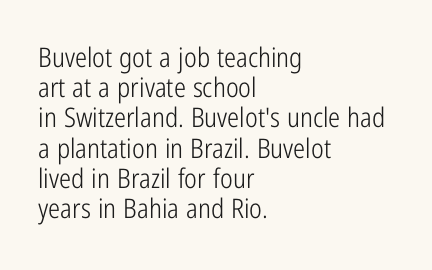
Q: Is the text bold? A: No.
Q: Is the text italic (slanted)? A: No, it is upright.
Q: Is the text underlined? A: No.
Q: How is the paragraph aligned? A: Left-aligned.
Q: Is the spacing between letters normal or unusually wide? A: Normal.
Q: Is the spacing between lines tight, normal or loose? A: Tight.
